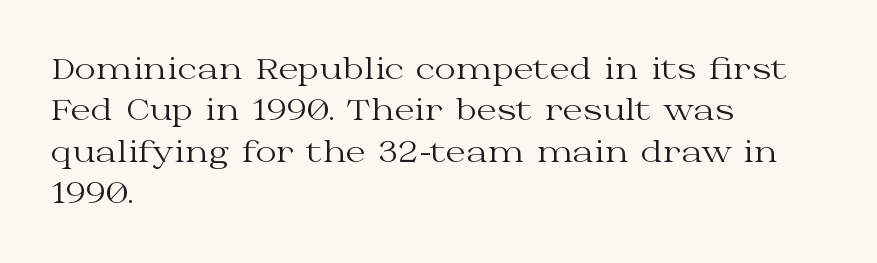
Q: Is the text bold? A: No.
Q: Is the text italic (slanted)? A: No, it is upright.
Q: Is the typeface a serif or a sans-serif typeface? A: Serif.
Q: Is the text underlined? A: No.
Q: How is the paragraph aligned? A: Left-aligned.
Q: Is the spacing between letters normal or unusually wide? A: Normal.
Q: Is the spacing between lines tight, normal or loose? A: Normal.
Q: Width (condensed, normal, or wide)? A: Wide.
Q: Stroke contrast? A: Medium.
Q: x-height? A: Medium.
Q: Monospaced? A: No.
